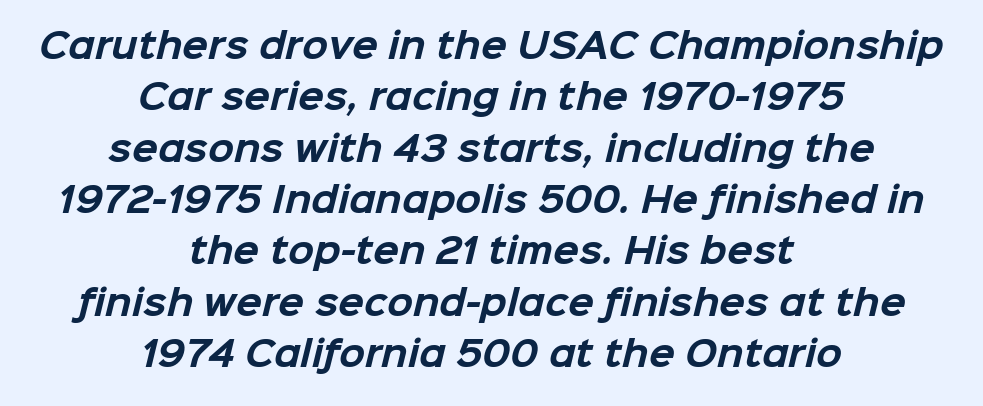
{"serif": "no", "bold": "yes", "weight": "bold", "width": "normal", "stroke_contrast": "low", "x_height": "medium", "monospaced": "no", "underline": "no", "align": "center", "line_spacing": "normal", "line_spacing_ratio": 1.51, "letter_spacing": "normal", "letter_spacing_em": 0.0, "glyph_px": 34}
